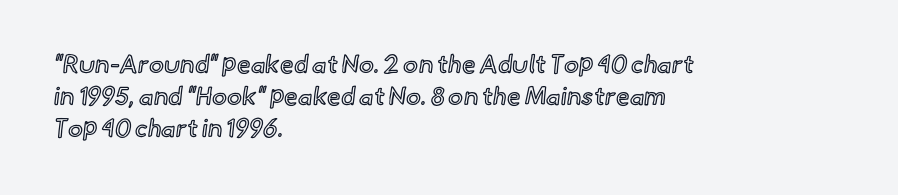
Summary of vertical rhythm: regular, with standard interline spacing. The string is rendered with underlining switched off. This rendering uses left alignment, leaving the right contour irregular. The horizontal fit of the characters is conventional and even.
